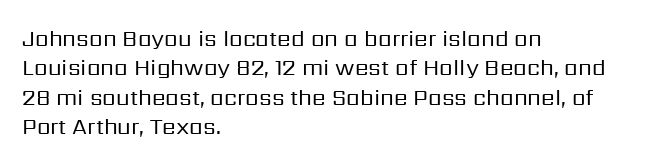
The image shows 22 px text type, upright; set left-aligned, normal line spacing (1.33x), normal letter spacing, not underlined.
